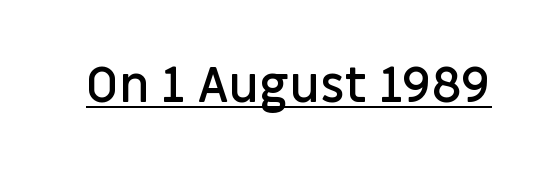
The image shows 50 px semibold sans-serif type, upright; set normal letter spacing, underlined; low stroke contrast and a large x-height.
